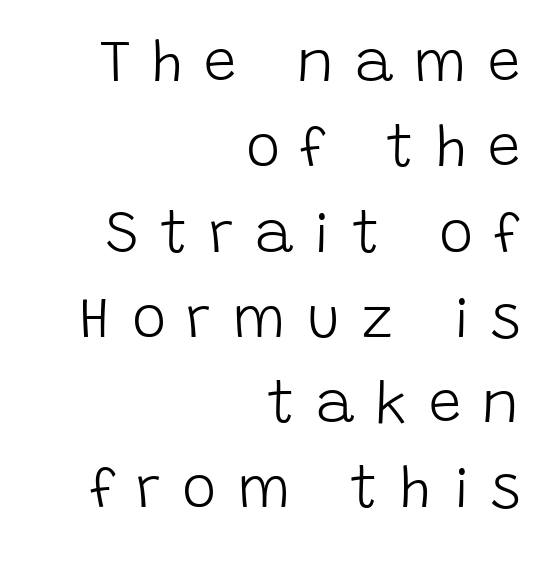
On a weight scale, this lands at 450 or below. The passage is arranged like a letterhead date or caption credit — flush right. The passage shown is typed in a proportional face where columns would drift. Summary of vertical rhythm: regular, with standard interline spacing.
